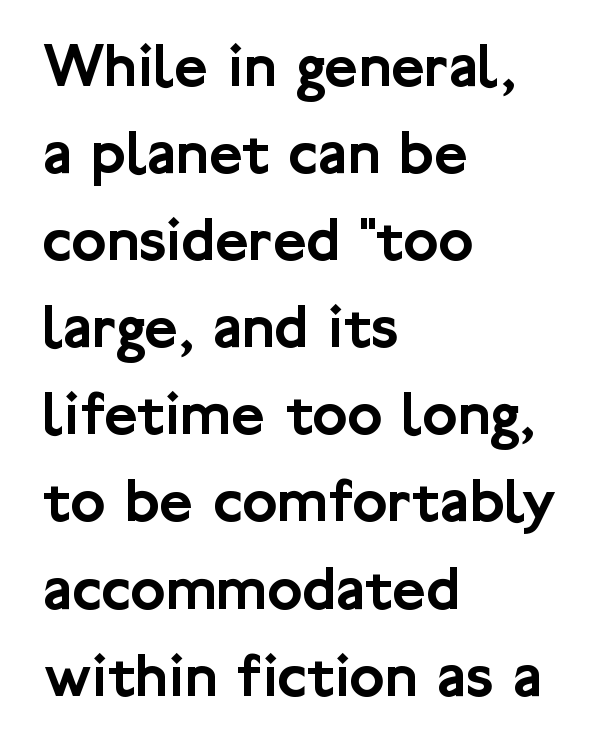
It's the straight-up-and-down kind of type. The text was rendered using a sans face with plain stroke endings. The ragged edge is on the right, which tells us the setting is flush left. Check the space under the baseline: it is left empty. Inter-character spacing is left at the font's built-in metrics.
